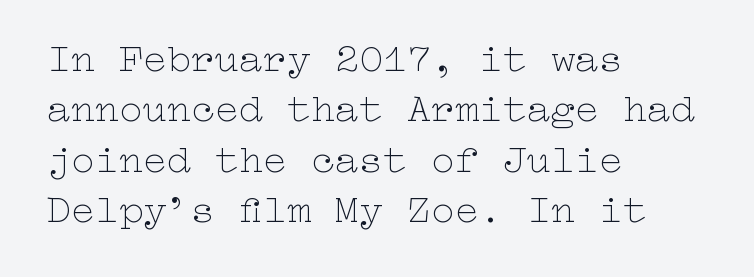
The tracking reads as untouched default to a designer's eye. Check the space under the baseline: it is left empty. The specimen reads as upright at a glance. A typesetter would call this leading conventional body-copy spacing. Line beginnings align vertically; line endings do not. The strokes carry an ordinary text weight at most.
